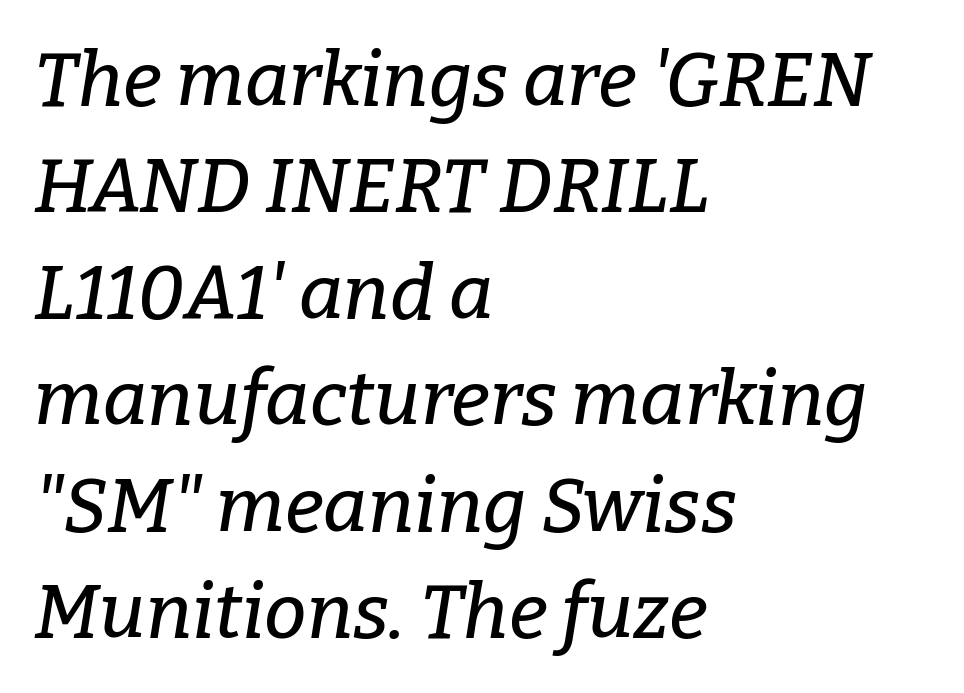
Q: Is the text italic (slanted)? A: Yes, it leans right by about 9 degrees.
Q: Is the typeface a serif or a sans-serif typeface? A: Serif.
Q: Is the text underlined? A: No.
Q: How is the paragraph aligned? A: Left-aligned.
Q: Is the spacing between letters normal or unusually wide? A: Normal.
Q: Is the spacing between lines tight, normal or loose? A: Normal.
Q: Width (condensed, normal, or wide)? A: Normal.
Q: Stroke contrast? A: Low.
Q: x-height? A: Medium.
Q: Monospaced? A: No.
